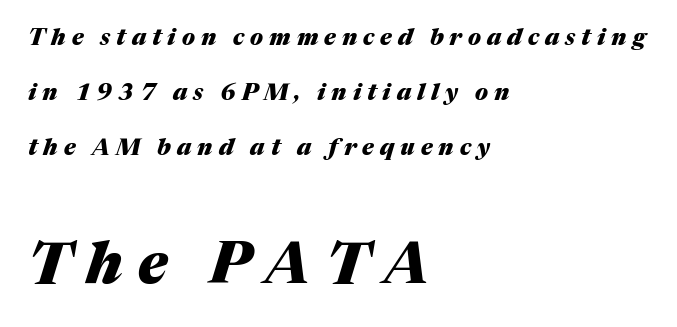
These lines were composed using italics. The lines are quadded left. Letter spacing: wide. The lower block of text is set noticeably larger than the block above it. The baseline area is clear. The face used here is proportionally spaced, like ordinary book or web type.
